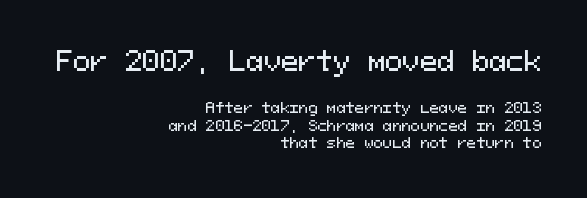
Q: Is the text italic (slanted)? A: No, it is upright.
Q: Is the text underlined? A: No.
Q: How is the paragraph aligned? A: Right-aligned.
Q: Is the spacing between letters normal or unusually wide? A: Normal.
Q: Is the spacing between lines tight, normal or loose? A: Normal.
Q: Which block of text is set in a larger size, the first (top) or the second (bottom)? A: The first (top) one.
